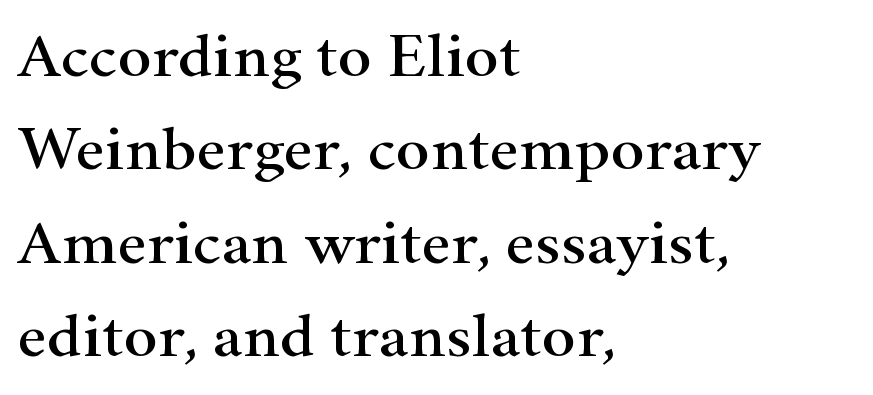
The image shows 64 px wide serif type, upright; set left-aligned, normal line spacing (1.46x), normal letter spacing, not underlined; high stroke contrast and a small x-height.
